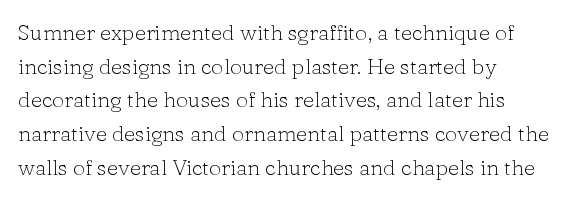
Q: Is the text bold? A: No.
Q: Is the text italic (slanted)? A: No, it is upright.
Q: Is the text underlined? A: No.
Q: How is the paragraph aligned? A: Left-aligned.
Q: Is the spacing between letters normal or unusually wide? A: Normal.
Q: Is the spacing between lines tight, normal or loose? A: Normal.
